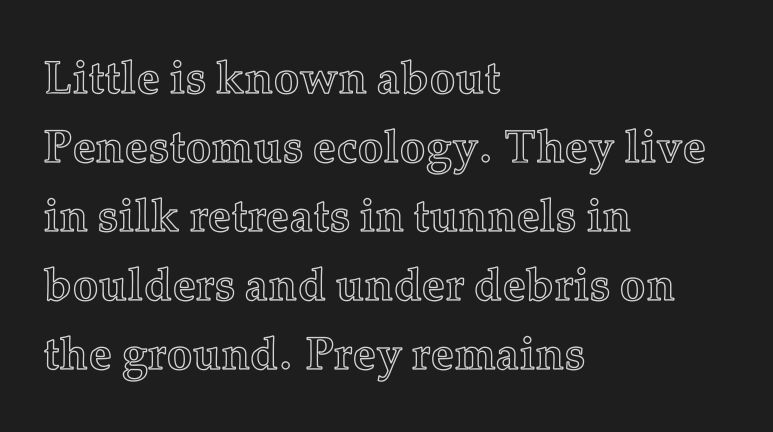
Q: Is the text italic (slanted)? A: No, it is upright.
Q: Is the text underlined? A: No.
Q: How is the paragraph aligned? A: Left-aligned.
Q: Is the spacing between letters normal or unusually wide? A: Normal.
Q: Is the spacing between lines tight, normal or loose? A: Normal.
Q: Width (condensed, normal, or wide)? A: Normal.
Q: x-height? A: Medium.
Q: Monospaced? A: No.
